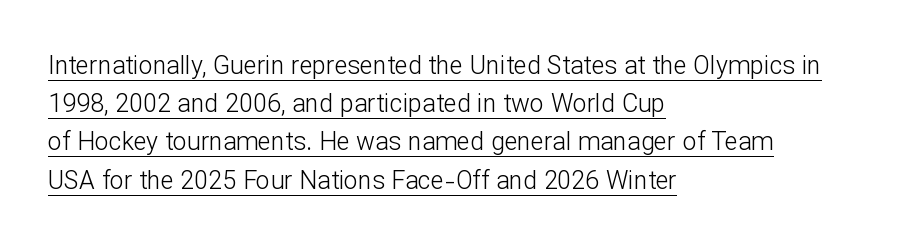
A typesetter would mark this as roman, not italic. Words appear dense and cohesive because spacing is normal. The block of text has a typical density, with ordinary space between rows. Somebody hit Ctrl+U on this one — the words are underlined. Stem width sits at or under what a default text font uses.
